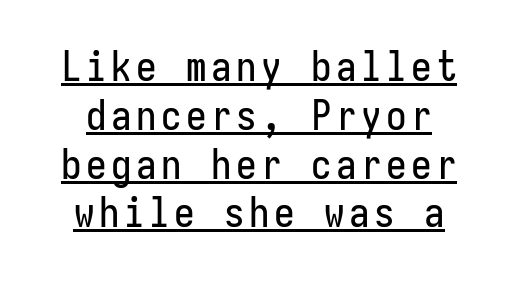
{"serif": "no", "italic": "no", "width": "condensed", "stroke_contrast": "low", "x_height": "medium", "monospaced": "yes", "underline": "yes", "line_spacing_ratio": 1.19, "glyph_px": 41}
